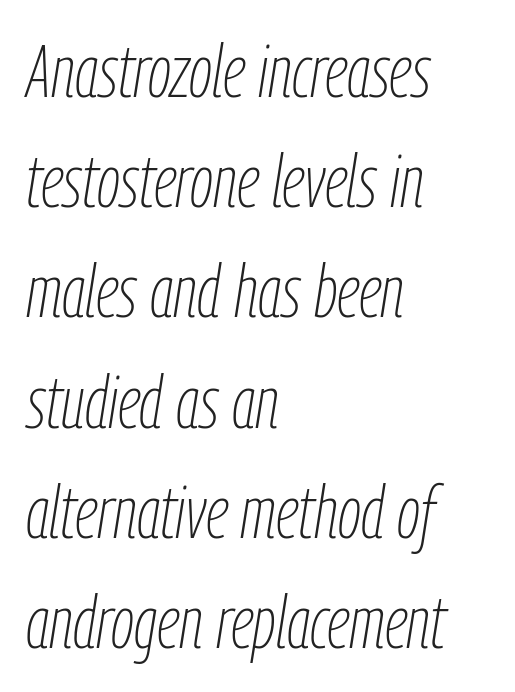
Q: Is the text bold? A: No.
Q: Is the text italic (slanted)? A: Yes, it leans right by about 9 degrees.
Q: Is the text underlined? A: No.
Q: How is the paragraph aligned? A: Left-aligned.
Q: Is the spacing between letters normal or unusually wide? A: Normal.
Q: Is the spacing between lines tight, normal or loose? A: Normal.
Q: Width (condensed, normal, or wide)? A: Condensed.
Q: Stroke contrast? A: Low.
Q: x-height? A: Medium.
Q: Monospaced? A: No.
